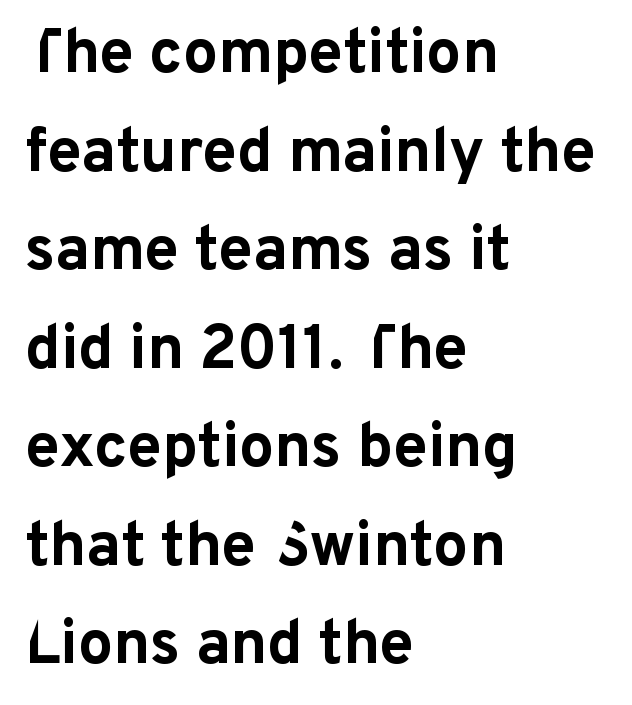
The image shows 62 px bold sans-serif type, upright; set left-aligned, normal line spacing (1.59x), normal letter spacing, not underlined; low stroke contrast and a medium x-height.
